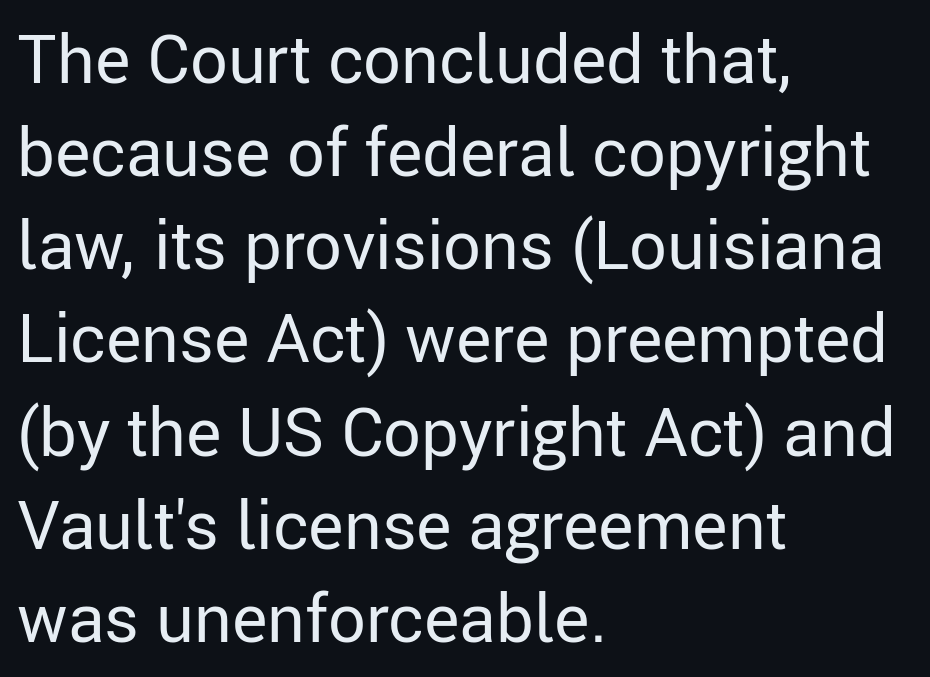
Decoration check: the copy has no underline. A light-to-regular cut is what we see here. Caption: multi-line text, flush left, ragged right. Vertical spacing — default. Ascenders rise straight up at ninety degrees. Varying glyph widths throughout — classic text-font behaviour.
